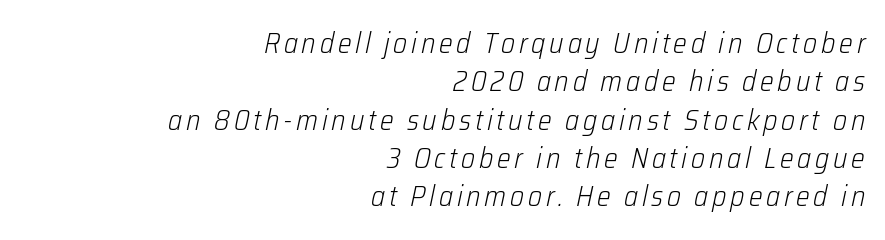
The image shows 29 px light, condensed type, italic (leaning right); set right-aligned, normal line spacing (1.32x), not underlined; low stroke contrast and a medium x-height.
